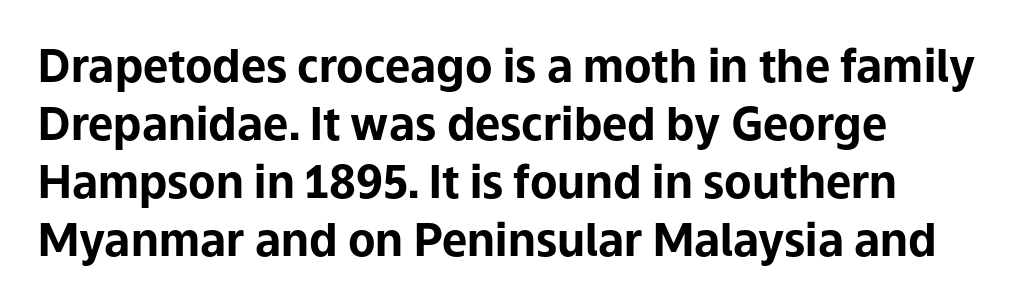
The image shows 45 px bold sans-serif type, upright; set normal line spacing (1.29x), normal letter spacing, not underlined; low stroke contrast and a medium x-height.
